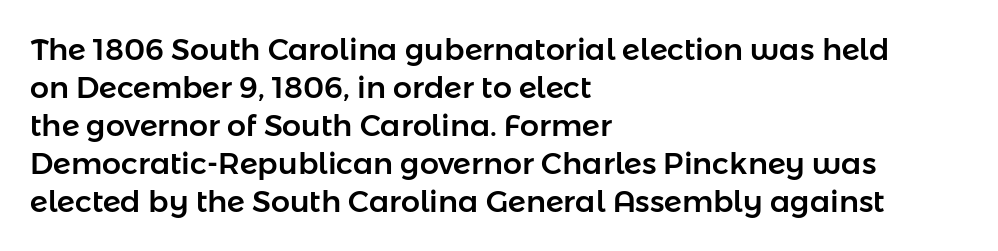
{"serif": "no", "italic": "no", "width": "normal", "stroke_contrast": "low", "x_height": "medium", "monospaced": "no", "underline": "no", "align": "left", "line_spacing": "normal", "line_spacing_ratio": 1.27, "letter_spacing": "normal", "letter_spacing_em": 0.0, "glyph_px": 30}
